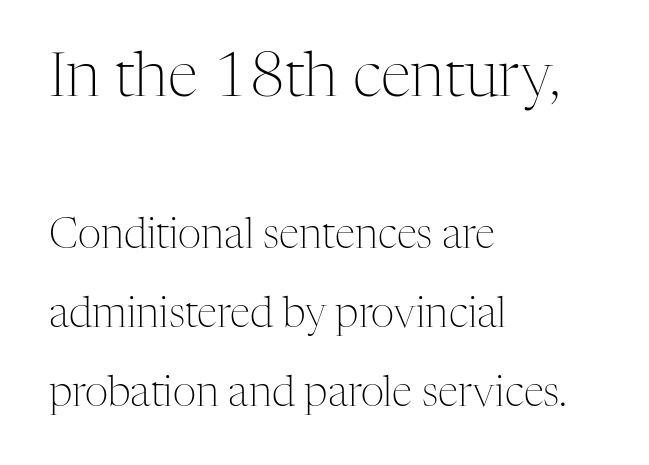
{"serif": "yes", "italic": "no", "bold": "no", "weight": "light", "width": "normal", "stroke_contrast": "medium", "x_height": "medium", "monospaced": "no", "underline": "no", "align": "left", "line_spacing": "loose", "line_spacing_ratio": 1.93, "letter_spacing": "normal", "letter_spacing_em": 0.0, "larger_block": "first", "size_ratio": 1.49, "glyph_px": 61}
